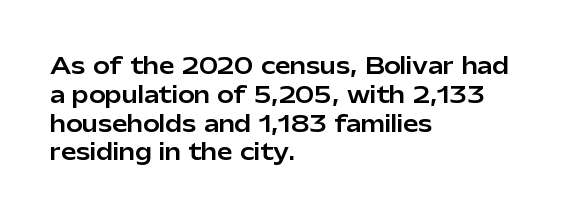
Q: Is the text italic (slanted)? A: No, it is upright.
Q: Is the text underlined? A: No.
Q: How is the paragraph aligned? A: Left-aligned.
Q: Is the spacing between letters normal or unusually wide? A: Normal.
Q: Is the spacing between lines tight, normal or loose? A: Normal.
